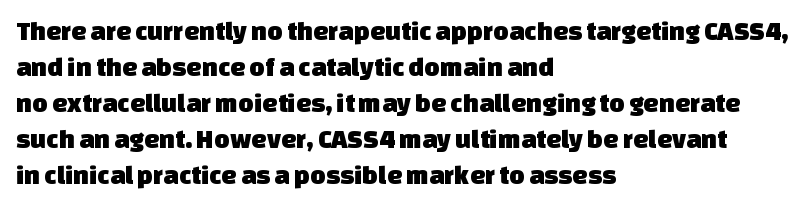
Q: Is the text underlined? A: No.
Q: How is the paragraph aligned? A: Left-aligned.
Q: Is the spacing between letters normal or unusually wide? A: Normal.
Q: Is the spacing between lines tight, normal or loose? A: Normal.
